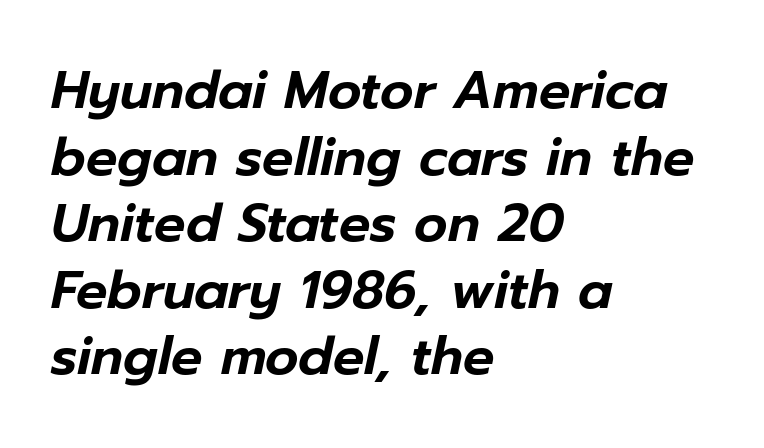
The image shows 52 px text type, italic (leaning right); set left-aligned, normal line spacing (1.28x), normal letter spacing, not underlined; low stroke contrast and a medium x-height.
